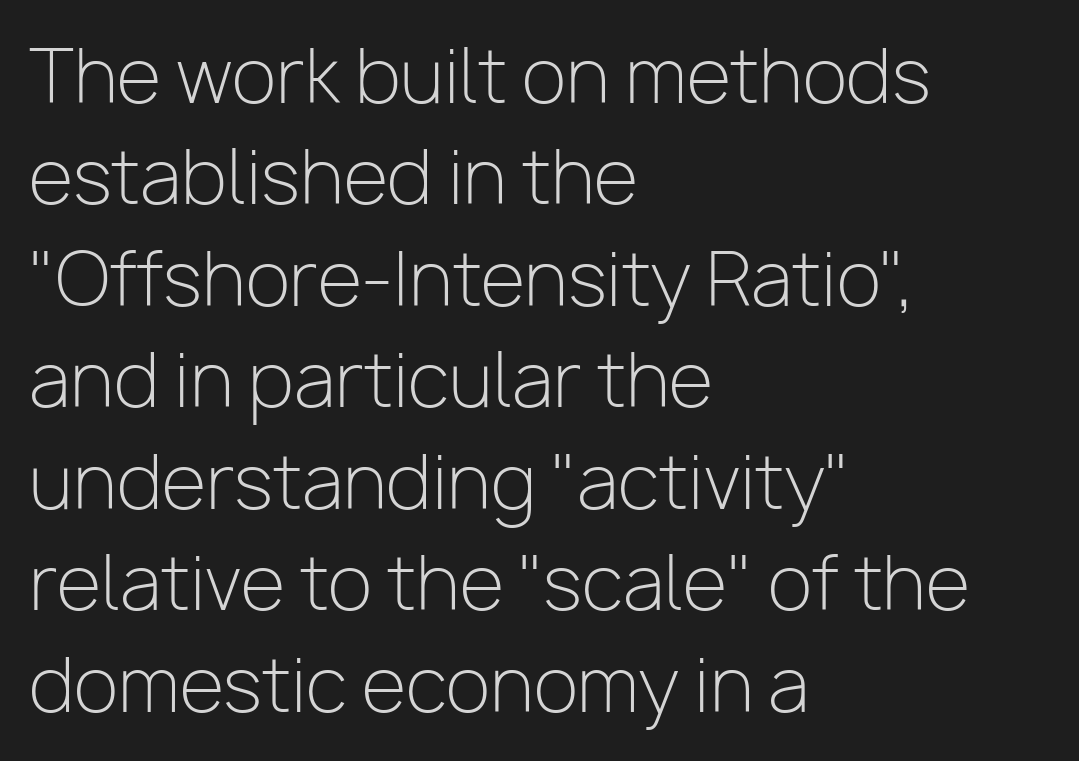
Q: Is the text bold? A: No.
Q: Is the text italic (slanted)? A: No, it is upright.
Q: Is the typeface a serif or a sans-serif typeface? A: Sans-serif.
Q: Is the text underlined? A: No.
Q: How is the paragraph aligned? A: Left-aligned.
Q: Is the spacing between letters normal or unusually wide? A: Normal.
Q: Is the spacing between lines tight, normal or loose? A: Normal.
Q: Width (condensed, normal, or wide)? A: Normal.
Q: Stroke contrast? A: Low.
Q: x-height? A: Medium.
Q: Monospaced? A: No.
